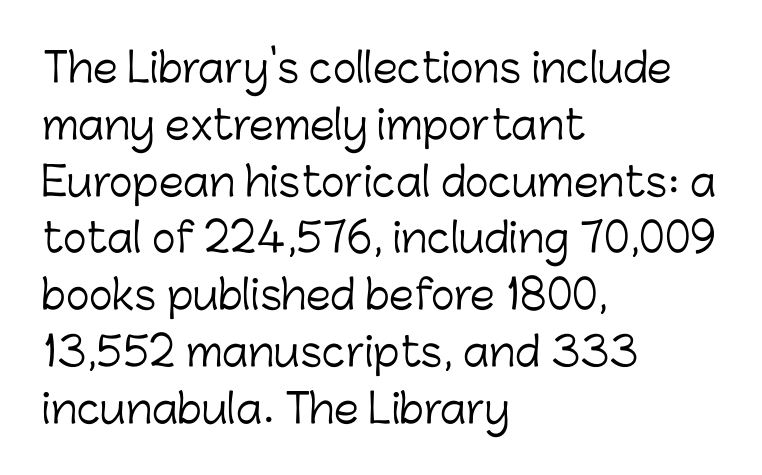
Check where the strokes stop: nothing finishes them off — pure sans. The type is set solid horizontally, with unmodified tracking. The lettering stays uniformly vertical, giving the passage a roman look. The zone under the glyphs is completely vacant. Proportional: the letters do not fall into vertical columns.
